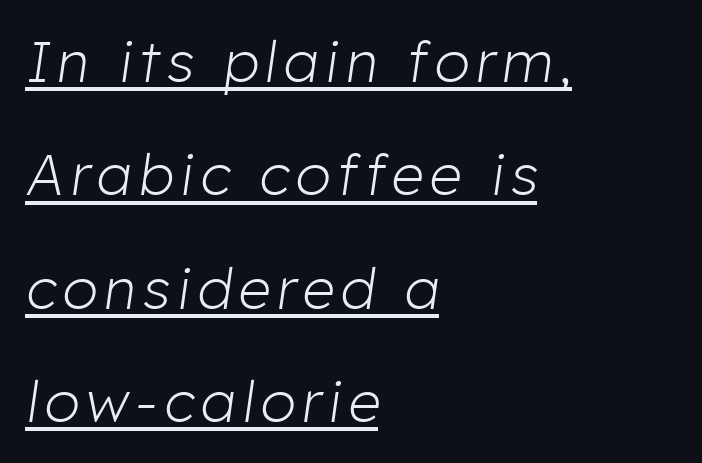
The image shows 57 px light type, italic (leaning right); set left-aligned, loose line spacing (1.99x), underlined; low stroke contrast and a medium x-height.
